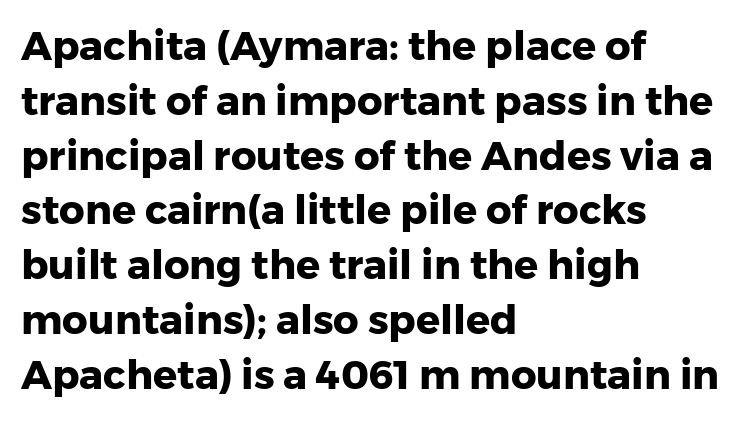
A typesetter would mark this as roman, not italic. Type style note: lacks serifs. The glyphs have the mass of a bold cut. Looks like regular typesetting: each glyph gets only the width it needs. Where is the straight margin? On the left.
